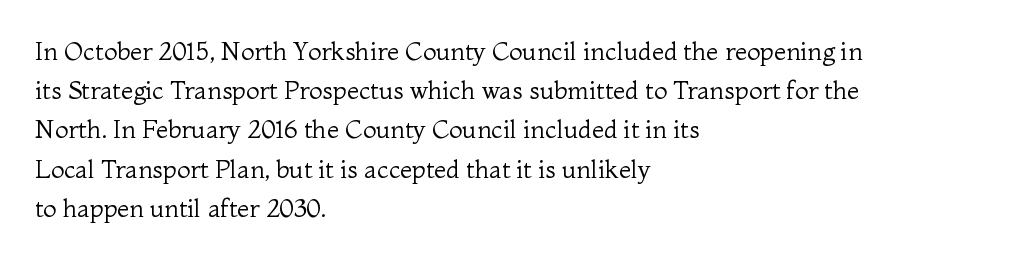
The image shows 25 px text type, upright; set left-aligned, normal line spacing (1.57x), normal letter spacing, not underlined.
